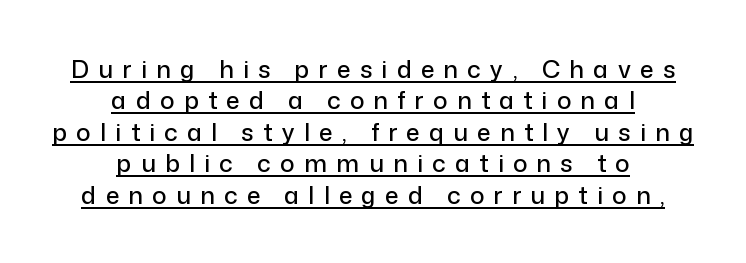
{"italic": "no", "underline": "yes", "align": "center", "line_spacing": "normal", "line_spacing_ratio": 1.31, "letter_spacing": "wide", "letter_spacing_em": 0.39, "glyph_px": 24}
